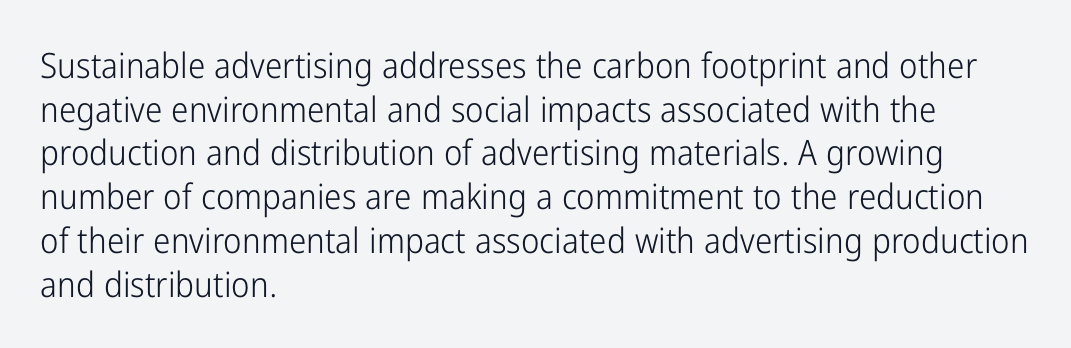
The image shows 35 px light, condensed sans-serif type, upright; set left-aligned, normal line spacing (1.25x), normal letter spacing, not underlined; low stroke contrast and a medium x-height.
